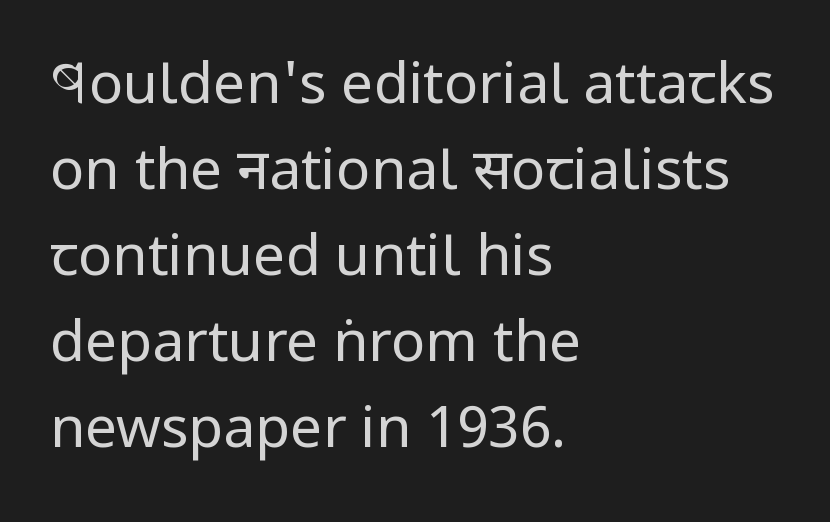
{"serif": "no", "italic": "no", "bold": "no", "weight": "regular", "width": "condensed", "stroke_contrast": "low", "x_height": "large", "monospaced": "no", "underline": "no", "align": "left", "line_spacing": "normal", "line_spacing_ratio": 1.51, "letter_spacing": "normal", "letter_spacing_em": 0.0, "glyph_px": 57}
